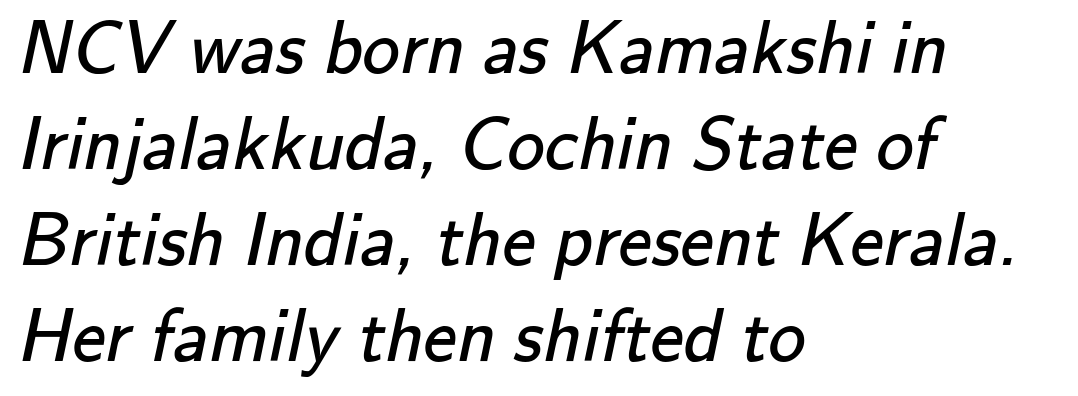
The image shows 75 px regular-weight sans-serif type; set left-aligned, normal line spacing (1.28x), normal letter spacing, not underlined; low stroke contrast and a small x-height.
